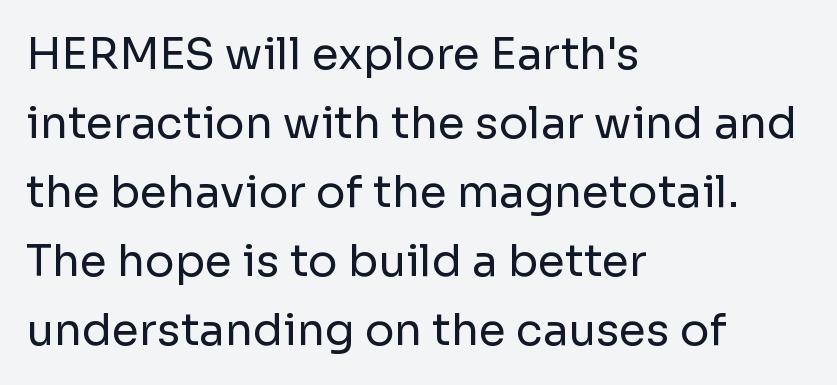
Q: Is the text bold? A: No.
Q: Is the text italic (slanted)? A: No, it is upright.
Q: Is the typeface a serif or a sans-serif typeface? A: Sans-serif.
Q: Is the text underlined? A: No.
Q: How is the paragraph aligned? A: Left-aligned.
Q: Is the spacing between letters normal or unusually wide? A: Normal.
Q: Is the spacing between lines tight, normal or loose? A: Normal.
Q: Width (condensed, normal, or wide)? A: Normal.
Q: Stroke contrast? A: Low.
Q: x-height? A: Medium.
Q: Monospaced? A: No.
